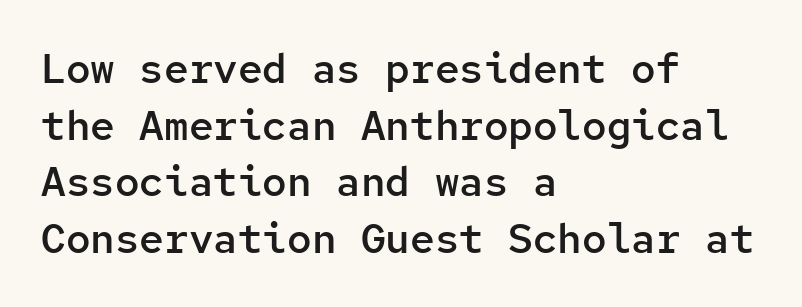
Q: Is the text bold? A: Semi-bold.
Q: Is the text italic (slanted)? A: No, it is upright.
Q: Is the typeface a serif or a sans-serif typeface? A: Sans-serif.
Q: Is the text underlined? A: No.
Q: How is the paragraph aligned? A: Left-aligned.
Q: Is the spacing between letters normal or unusually wide? A: Normal.
Q: Is the spacing between lines tight, normal or loose? A: Normal.
Q: Width (condensed, normal, or wide)? A: Normal.
Q: Stroke contrast? A: Low.
Q: x-height? A: Medium.
Q: Monospaced? A: Yes.
